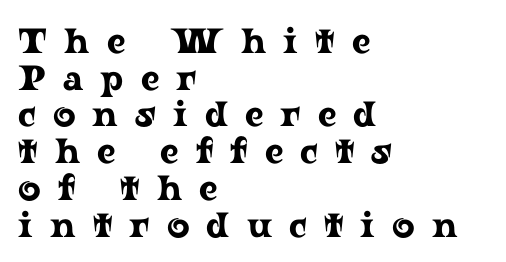
The lettering holds an erect, upright posture throughout. The face used here is seriffed, in the tradition of book romans. Notice how the passage keeps a crisp vertical edge on the left only. Inter-character spacing is expanded well beyond the font's built-in metrics. This block would grow much taller if given ordinary leading; it's compressed now.
